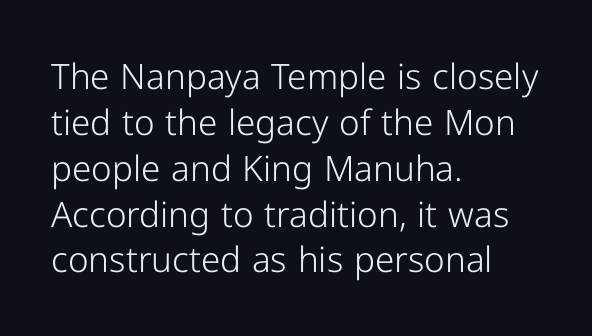
Q: Is the text bold? A: No.
Q: Is the text italic (slanted)? A: No, it is upright.
Q: Is the typeface a serif or a sans-serif typeface? A: Sans-serif.
Q: Is the text underlined? A: No.
Q: How is the paragraph aligned? A: Left-aligned.
Q: Is the spacing between letters normal or unusually wide? A: Normal.
Q: Is the spacing between lines tight, normal or loose? A: Normal.
Q: Width (condensed, normal, or wide)? A: Normal.
Q: Stroke contrast? A: Low.
Q: x-height? A: Medium.
Q: Monospaced? A: No.
